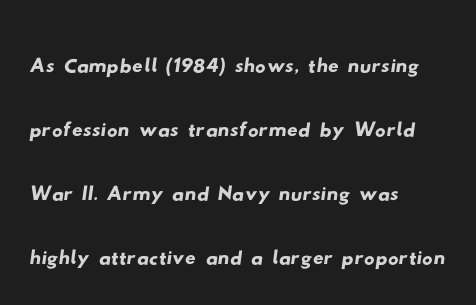
Q: Is the typeface a serif or a sans-serif typeface? A: Sans-serif.
Q: Is the text underlined? A: No.
Q: How is the paragraph aligned? A: Left-aligned.
Q: Is the spacing between letters normal or unusually wide? A: Normal.
Q: Width (condensed, normal, or wide)? A: Wide.
Q: Stroke contrast? A: Low.
Q: x-height? A: Small.
Q: Monospaced? A: No.
